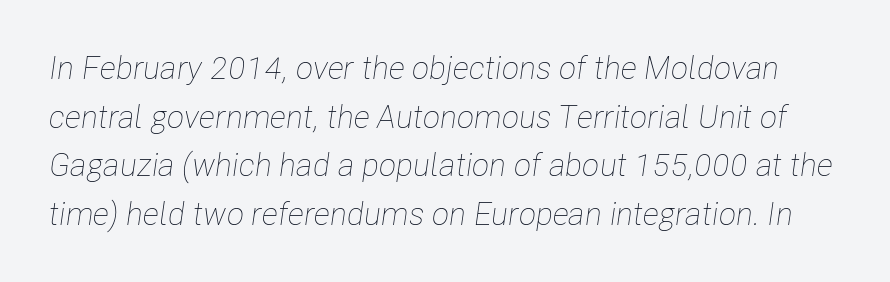
Q: Is the text bold? A: No.
Q: Is the text italic (slanted)? A: Yes, it leans right by about 8 degrees.
Q: Is the text underlined? A: No.
Q: Is the spacing between letters normal or unusually wide? A: Normal.
Q: Is the spacing between lines tight, normal or loose? A: Normal.
Q: Width (condensed, normal, or wide)? A: Condensed.
Q: Stroke contrast? A: Low.
Q: x-height? A: Medium.
Q: Monospaced? A: No.
